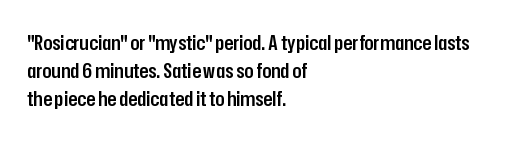
{"italic": "no", "bold": "semi", "underline": "no", "align": "left", "line_spacing": "normal", "line_spacing_ratio": 1.34, "letter_spacing": "normal", "letter_spacing_em": 0.0, "glyph_px": 21}
